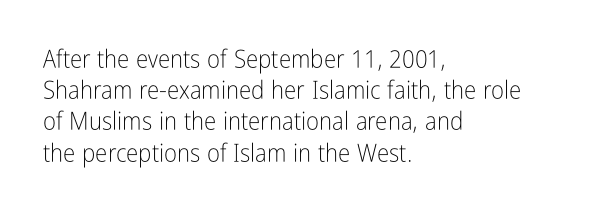
The image shows 25 px text type, upright; set left-aligned, normal line spacing (1.25x), normal letter spacing, not underlined.
